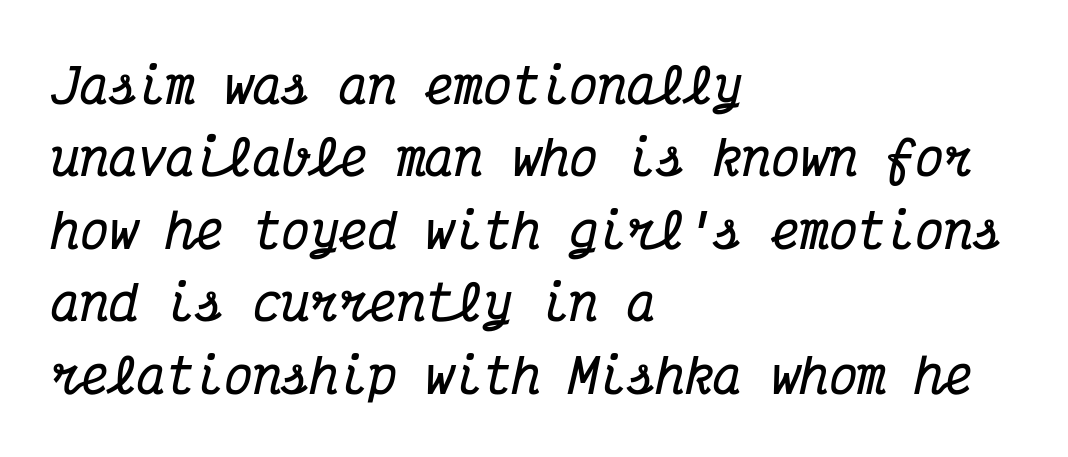
{"serif": "yes", "italic": "yes", "lean": "right", "slant_degrees": 12, "bold": "yes", "weight": "bold", "width": "condensed", "stroke_contrast": "medium", "x_height": "medium", "monospaced": "yes", "underline": "no", "align": "left", "line_spacing": "normal", "line_spacing_ratio": 1.51, "letter_spacing": "normal", "letter_spacing_em": 0.0, "glyph_px": 48}
